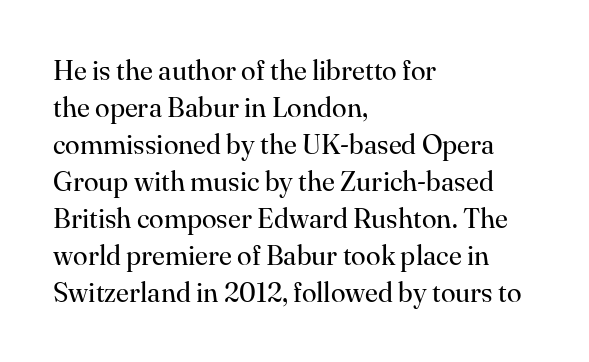
The image shows 27 px text type, upright; set left-aligned, normal line spacing (1.37x), normal letter spacing, not underlined.
